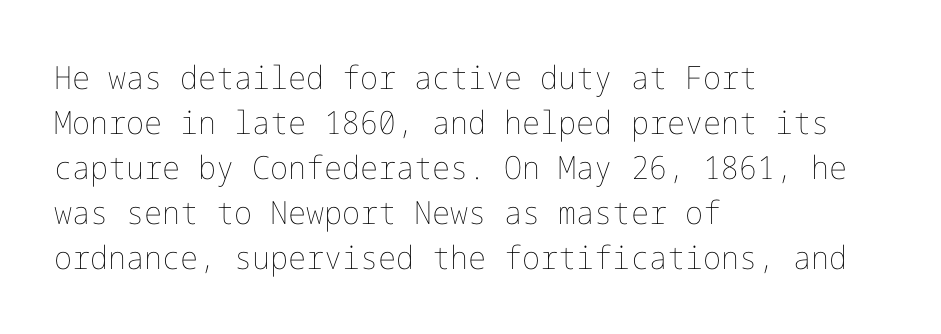
{"italic": "no", "bold": "no", "weight": "thin", "width": "normal", "stroke_contrast": "low", "x_height": "medium", "underline": "no", "align": "left", "line_spacing": "normal", "line_spacing_ratio": 1.41, "letter_spacing": "normal", "letter_spacing_em": 0.0, "glyph_px": 32}
